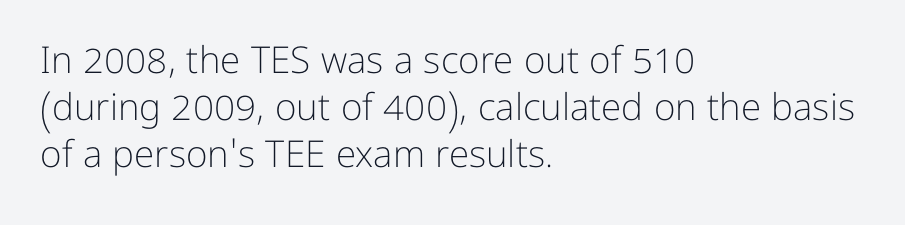
The image shows 37 px light sans-serif type, upright; set left-aligned, normal line spacing (1.27x), normal letter spacing, not underlined; low stroke contrast and a medium x-height.
